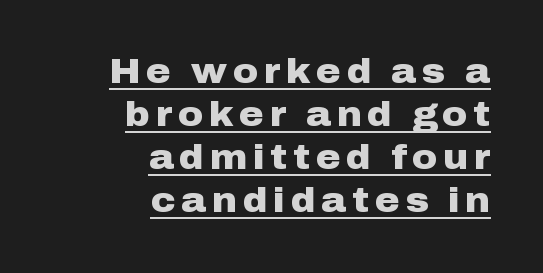
The image shows 34 px heavy, wide sans-serif type, upright; set right-aligned, normal line spacing (1.26x), underlined; low stroke contrast and a medium x-height.
